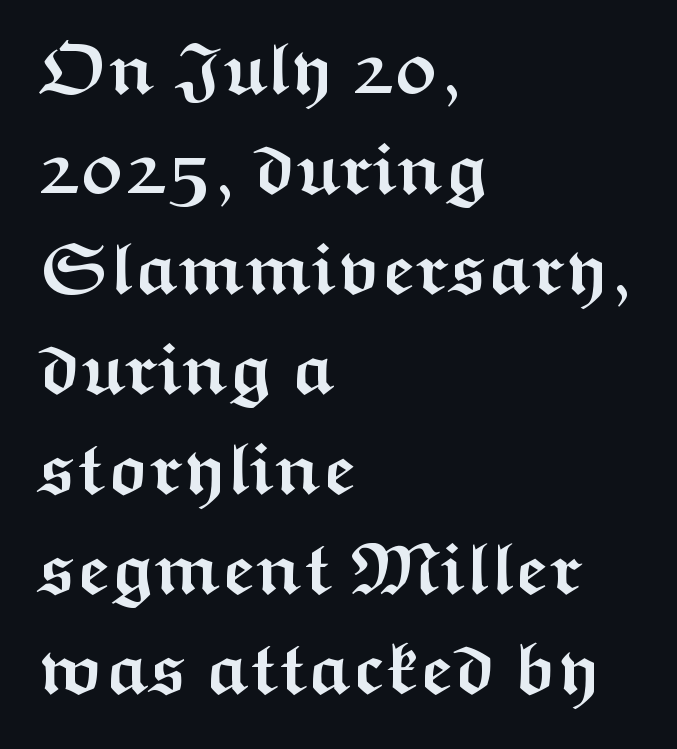
{"serif": "no", "italic": "no", "bold": "yes", "weight": "semibold", "width": "wide", "stroke_contrast": "medium", "x_height": "medium", "monospaced": "no", "underline": "no", "align": "left", "line_spacing": "normal", "line_spacing_ratio": 1.37, "letter_spacing": "normal", "letter_spacing_em": 0.0, "glyph_px": 73}
